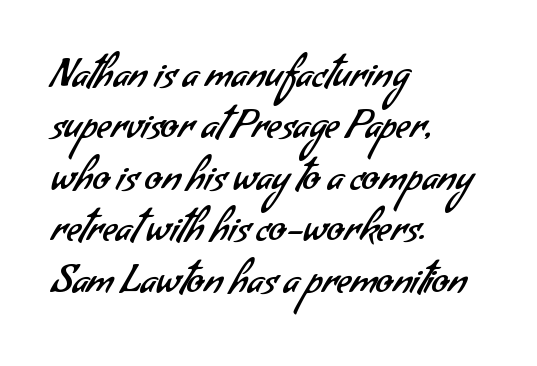
The lines sit at an ordinary, default distance from one another. Unbolded letterforms with no extra heft. Observe the ordinary spacing: letters are neighbours, not strangers. Letters rest on an invisible, unmarked baseline. The letters advance in unequal steps, a hallmark of proportional type.
